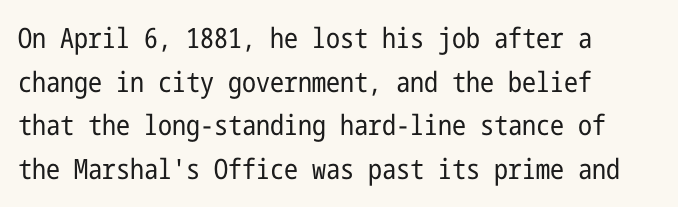
Q: Is the text bold? A: No.
Q: Is the text italic (slanted)? A: No, it is upright.
Q: Is the typeface a serif or a sans-serif typeface? A: Sans-serif.
Q: Is the text underlined? A: No.
Q: How is the paragraph aligned? A: Left-aligned.
Q: Is the spacing between letters normal or unusually wide? A: Normal.
Q: Is the spacing between lines tight, normal or loose? A: Normal.
Q: Width (condensed, normal, or wide)? A: Condensed.
Q: Stroke contrast? A: Low.
Q: x-height? A: Medium.
